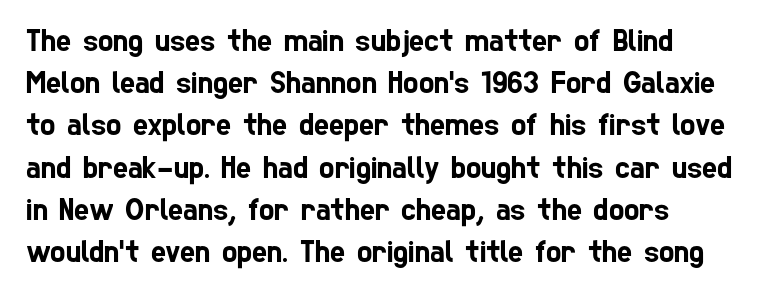
{"serif": "no", "width": "condensed", "stroke_contrast": "low", "x_height": "medium", "monospaced": "no", "underline": "no", "align": "left", "line_spacing": "normal", "line_spacing_ratio": 1.32, "letter_spacing": "normal", "letter_spacing_em": 0.0, "glyph_px": 32}
